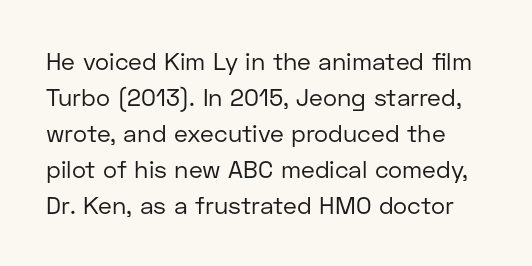
The image shows 24 px text type, upright; set normal line spacing (1.5x), normal letter spacing, not underlined.
